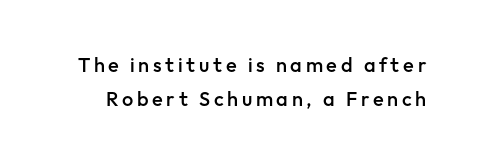
The image shows 20 px text type, upright; set normal line spacing (1.69x), not underlined.
